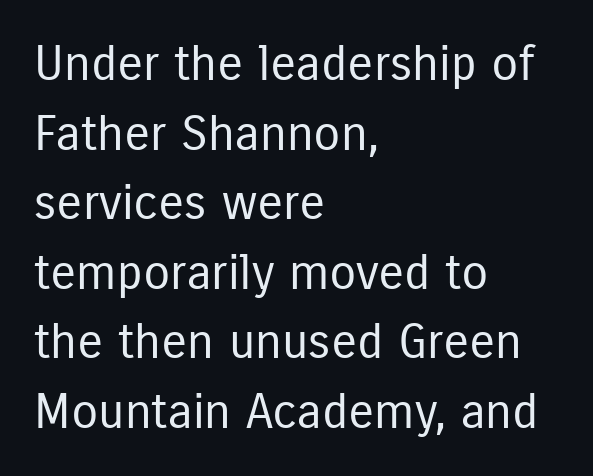
If you measured baseline to baseline, you'd find a middling distance. This is roman type, the default non-slanted kind. Are there feet on the stems? There aren't — it's a sans. These lines stack with their left ends in a neat column. The specimen omits any rule beneath the text block's lines.
